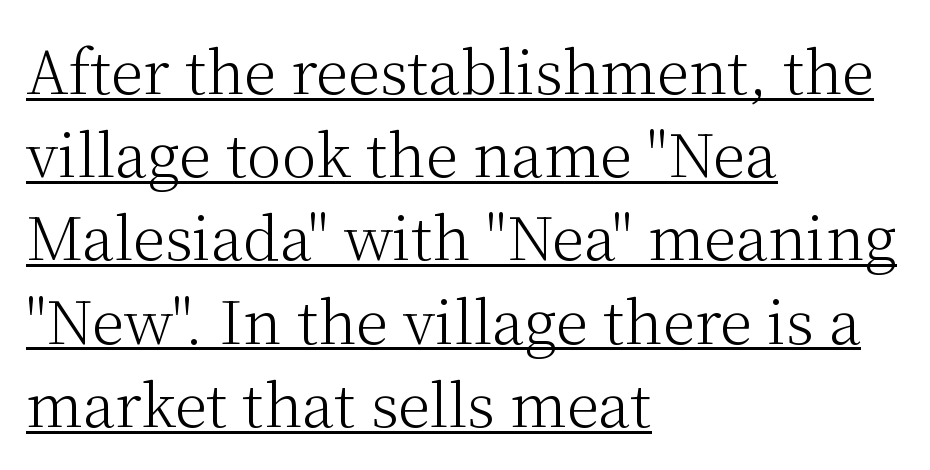
The image shows 59 px light serif type, upright; set left-aligned, normal line spacing (1.41x), normal letter spacing, underlined; medium stroke contrast and a medium x-height.
